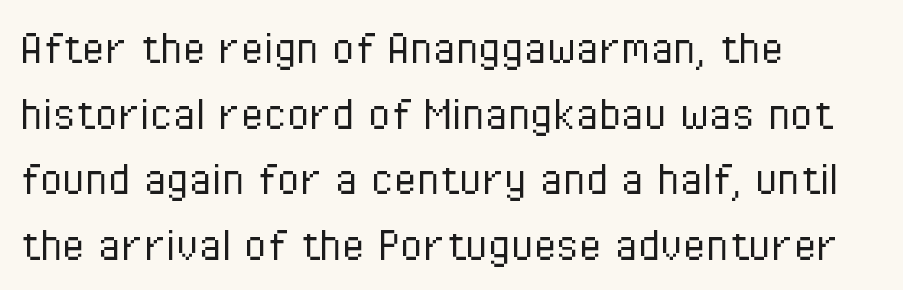
{"serif": "no", "italic": "no", "bold": "no", "weight": "light", "width": "condensed", "stroke_contrast": "low", "x_height": "medium", "monospaced": "no", "underline": "no", "align": "left", "line_spacing": "normal", "line_spacing_ratio": 1.26, "letter_spacing": "normal", "letter_spacing_em": 0.0, "glyph_px": 52}
